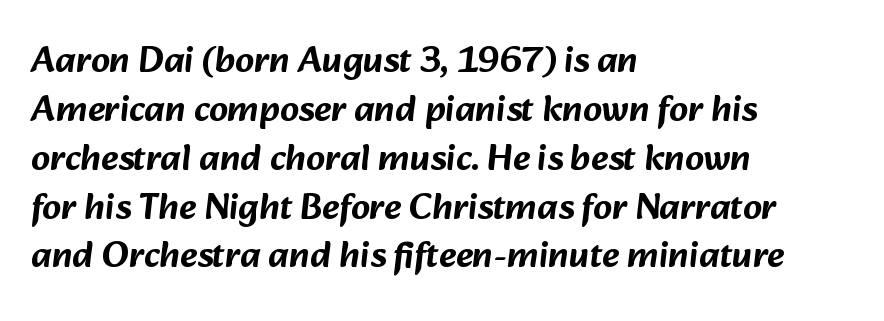
Looks like regular typesetting: each glyph gets only the width it needs. Glyph-to-glyph distance matches everyday printed text. Serifs: no, the terminals of the letterforms are clean. Horizontal bands of white between lines are of average thickness. Lines of text with bare space underneath.
